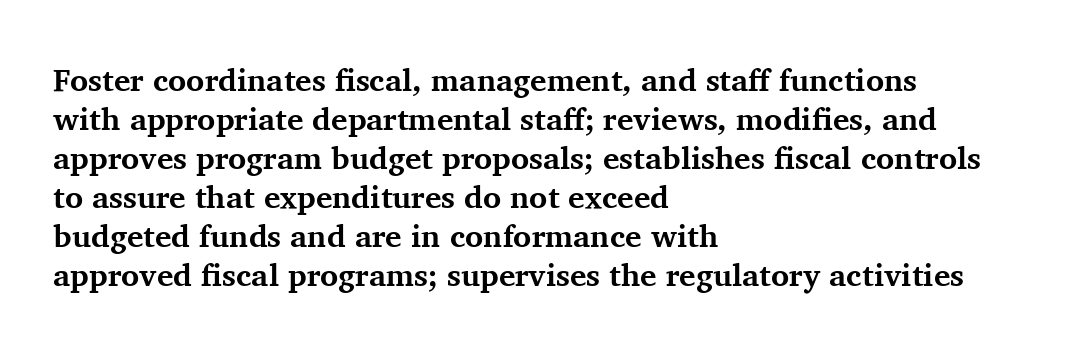
{"serif": "yes", "italic": "no", "bold": "yes", "weight": "bold", "width": "normal", "stroke_contrast": "medium", "x_height": "medium", "monospaced": "no", "underline": "no", "align": "left", "line_spacing": "normal", "line_spacing_ratio": 1.26, "letter_spacing": "normal", "letter_spacing_em": 0.0, "glyph_px": 31}
